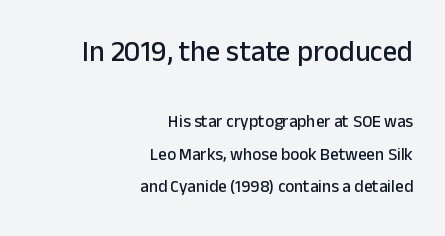
The image shows 29 px sans-serif type, upright; set right-aligned, loose line spacing (1.9x), normal letter spacing, not underlined; the first (top) block is 1.71x larger; low stroke contrast and a medium x-height.
